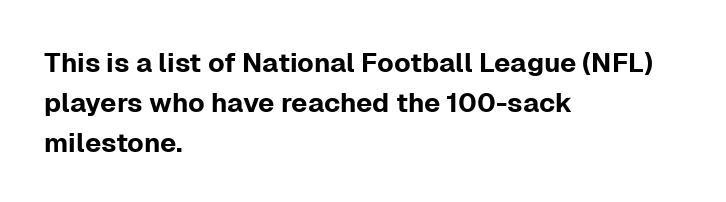
Summary of vertical rhythm: regular, with standard interline spacing. No italicization has been applied; the sample stays upright. One-word summary of the alignment: left. The line texture is even and compact thanks to regular tracking. The space directly below the letters is spotless.
